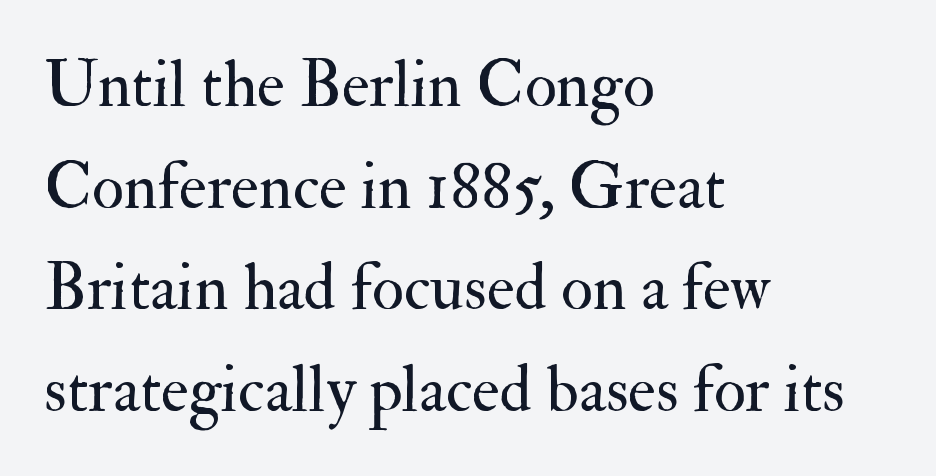
{"serif": "yes", "italic": "no", "bold": "no", "weight": "regular", "width": "normal", "stroke_contrast": "medium", "x_height": "small", "monospaced": "no", "underline": "no", "align": "left", "line_spacing": "normal", "line_spacing_ratio": 1.54, "letter_spacing": "normal", "letter_spacing_em": 0.0, "glyph_px": 66}
